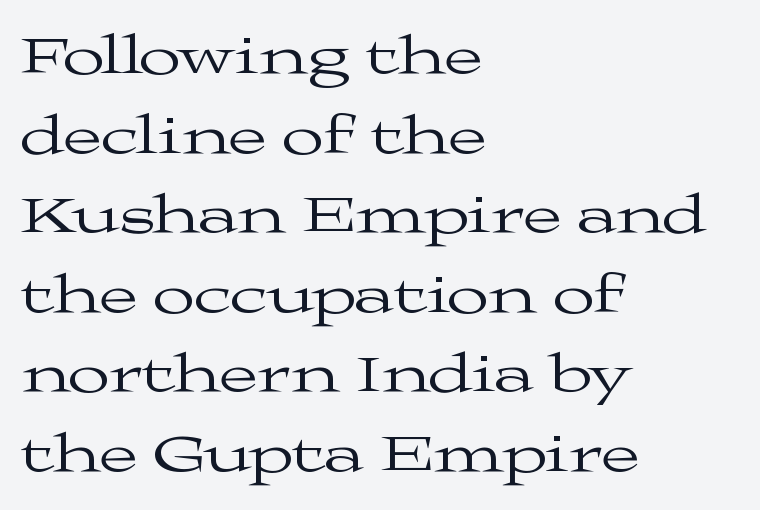
Q: Is the text bold? A: No.
Q: Is the text italic (slanted)? A: No, it is upright.
Q: Is the typeface a serif or a sans-serif typeface? A: Serif.
Q: Is the text underlined? A: No.
Q: How is the paragraph aligned? A: Left-aligned.
Q: Is the spacing between letters normal or unusually wide? A: Normal.
Q: Is the spacing between lines tight, normal or loose? A: Normal.
Q: Width (condensed, normal, or wide)? A: Wide.
Q: Stroke contrast? A: Medium.
Q: x-height? A: Medium.
Q: Monospaced? A: No.
